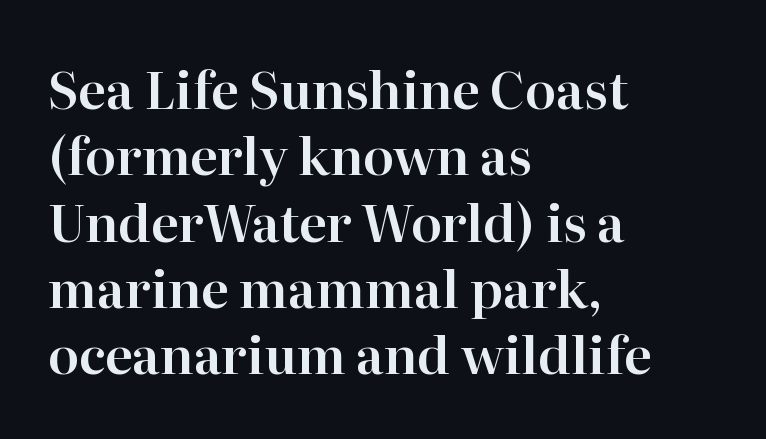
The image shows 51 px serif type, upright; set left-aligned, normal line spacing (1.3x), normal letter spacing, not underlined; high stroke contrast and a medium x-height.
